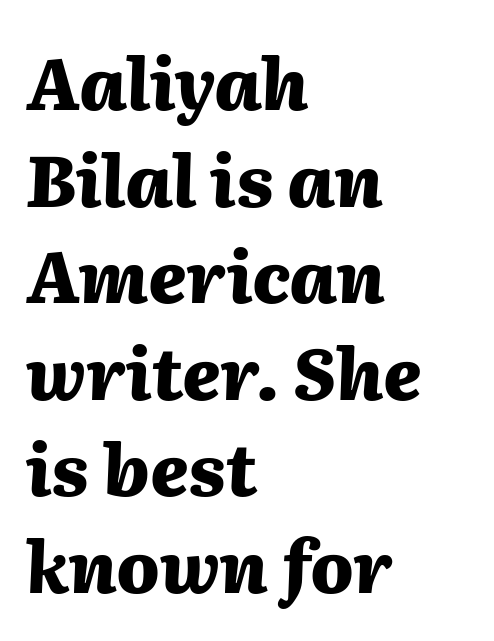
Plain, unruled lines of type. Vertical spacing — default. Is the block centered? No — it sits flush against the left margin. Italic? Definitely — the glyphs are oblique. Default kerning and tracking; the words read as compact shapes.
